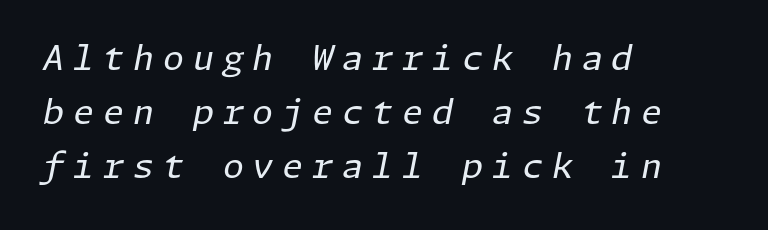
{"italic": "yes", "lean": "right", "slant_degrees": 11, "bold": "no", "weight": "regular", "width": "normal", "stroke_contrast": "low", "x_height": "medium", "underline": "no", "align": "left", "line_spacing": "normal", "line_spacing_ratio": 1.59, "letter_spacing": "wide", "letter_spacing_em": 0.26, "glyph_px": 34}
